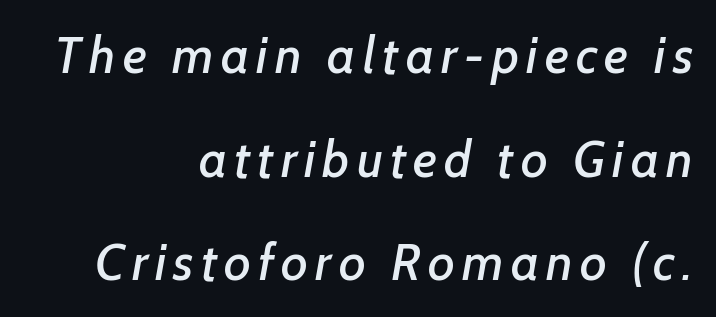
Think of a printed novel: that variable character pitch is what you see here. This sample trades compactness for vertical openness between lines. Decoration check: the copy has no underline. The type family on display is of the sans-serif kind. In CSS terms this would be text-align: right.
